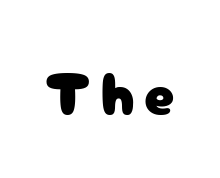
Q: Is the text italic (slanted)? A: No, it is upright.
Q: Is the typeface a serif or a sans-serif typeface? A: Sans-serif.
Q: Is the text underlined? A: No.
Q: Width (condensed, normal, or wide)? A: Normal.
Q: Stroke contrast? A: Low.
Q: x-height? A: Medium.
Q: Monospaced? A: No.
